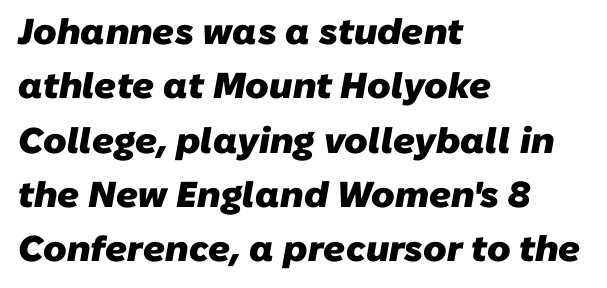
The letters sit at their default tracking, neither squeezed nor spread. Varying glyph widths throughout — classic text-font behaviour. Classification — sans serif. Successive baselines arrive at the customary interval.
